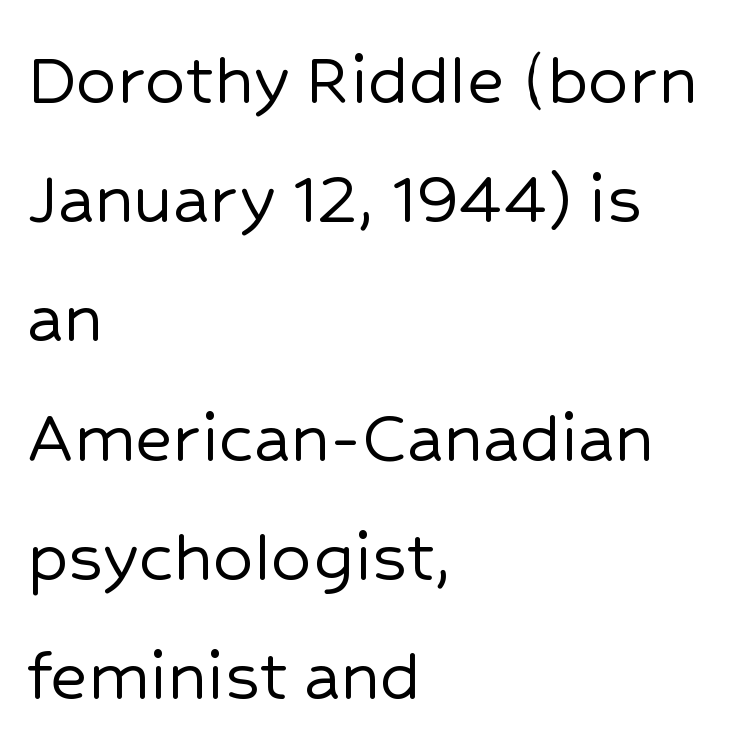
Q: Is the text italic (slanted)? A: No, it is upright.
Q: Is the typeface a serif or a sans-serif typeface? A: Sans-serif.
Q: Is the text underlined? A: No.
Q: How is the paragraph aligned? A: Left-aligned.
Q: Is the spacing between letters normal or unusually wide? A: Normal.
Q: Is the spacing between lines tight, normal or loose? A: Normal.
Q: Width (condensed, normal, or wide)? A: Normal.
Q: Stroke contrast? A: Low.
Q: x-height? A: Medium.
Q: Monospaced? A: No.
